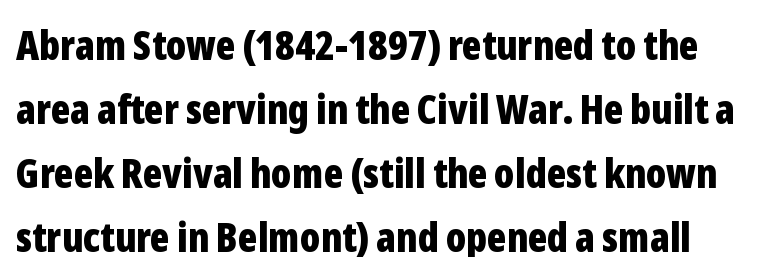
Observe the absence of serifs on each vertical stroke in this sample. Does the lettering tilt? It doesn't — this is upright. The strip under each line holds only bare page. Varying glyph widths throughout — classic text-font behaviour. Look at the tracking — it's just the regular setting, nothing added. Honestly, the row spacing looks completely unremarkable.
